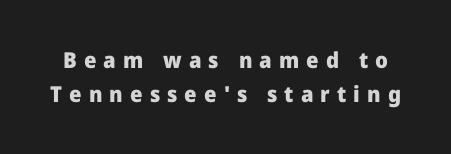
Typographic density is high because the face is bold. The space between consecutive lines is moderate. You could only call the tracking loose — the letters float apart. A typesetter would mark this as roman, not italic. The passage shown is not underscored anywhere.
